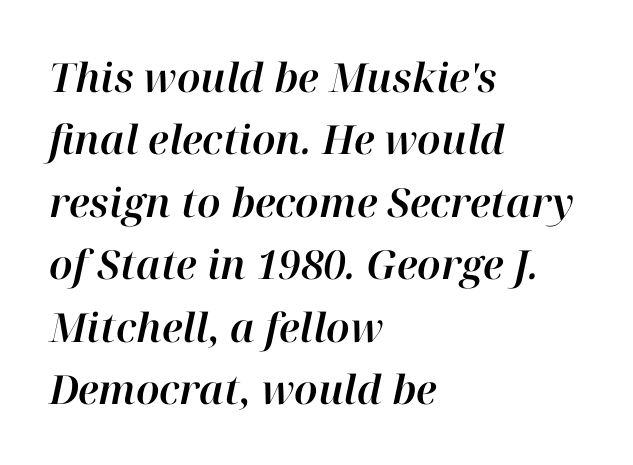
The whole block is typeset with a tilt. Each word holds together tightly as a unit, with standard inter-letter gaps. The typesetter chose a ragged-right arrangement here. Glance below the letters and you will spot only blank space.
